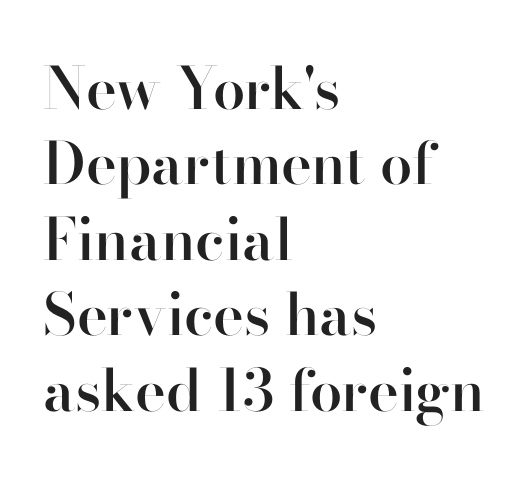
Serif or sans? Sans — the stroke terminals are bare. A semibold gives these letters moderate extra thickness, short of bold. Is the letter spacing exaggerated? No — it looks like the ordinary default. Left-aligned paragraph, ragged on the right. The font's upright variant was chosen for this text. Is this a fixed-width face? No — the glyphs have proportional, varying widths.
